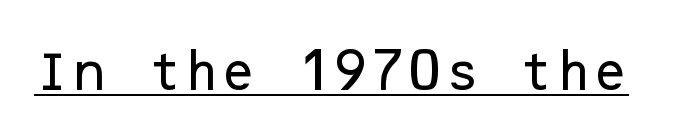
The image shows 43 px sans-serif type, upright; set normal letter spacing, underlined; low stroke contrast and a medium x-height.
